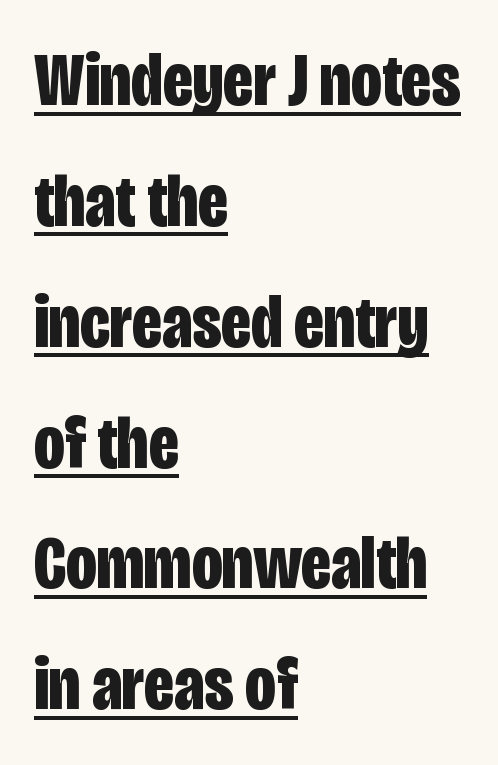
The image shows 76 px bold, condensed sans-serif type, upright; set left-aligned, normal line spacing (1.59x), normal letter spacing, underlined; low stroke contrast and a large x-height.
